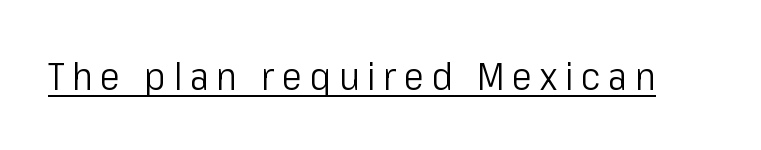
Q: Is the text bold? A: No.
Q: Is the text italic (slanted)? A: No, it is upright.
Q: Is the typeface a serif or a sans-serif typeface? A: Sans-serif.
Q: Is the text underlined? A: Yes.
Q: Width (condensed, normal, or wide)? A: Condensed.
Q: Stroke contrast? A: Low.
Q: x-height? A: Medium.
Q: Monospaced? A: No.
